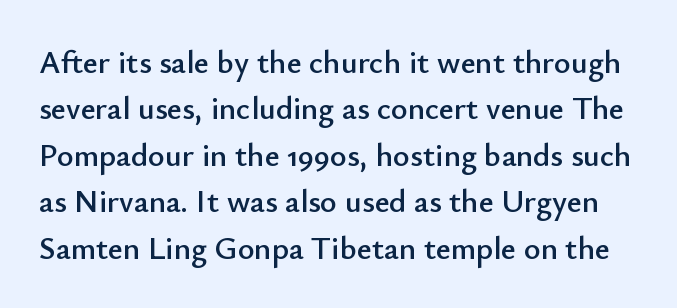
The image shows 32 px sans-serif type, upright; set normal line spacing (1.45x), normal letter spacing, not underlined; low stroke contrast and a small x-height.
